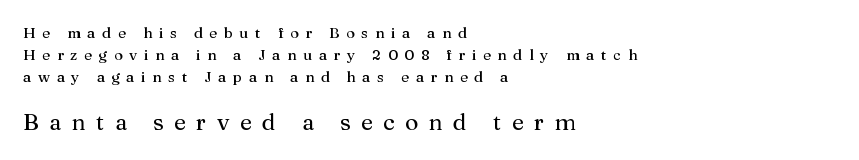
The image shows 23 px text type, upright; set left-aligned, normal line spacing (1.46x), unusually wide letter spacing (+0.45 em), not underlined; the second (bottom) block is 1.53x larger.
